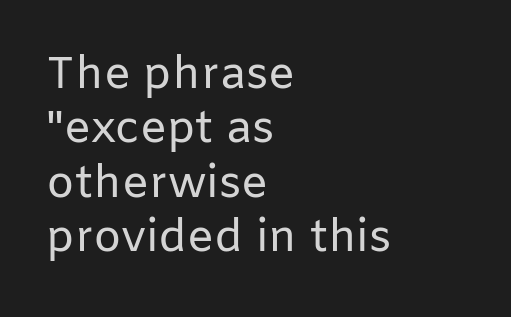
Q: Is the text bold? A: No.
Q: Is the text italic (slanted)? A: No, it is upright.
Q: Is the typeface a serif or a sans-serif typeface? A: Sans-serif.
Q: Is the text underlined? A: No.
Q: How is the paragraph aligned? A: Left-aligned.
Q: Is the spacing between letters normal or unusually wide? A: Normal.
Q: Width (condensed, normal, or wide)? A: Normal.
Q: Stroke contrast? A: Low.
Q: x-height? A: Medium.
Q: Monospaced? A: No.
